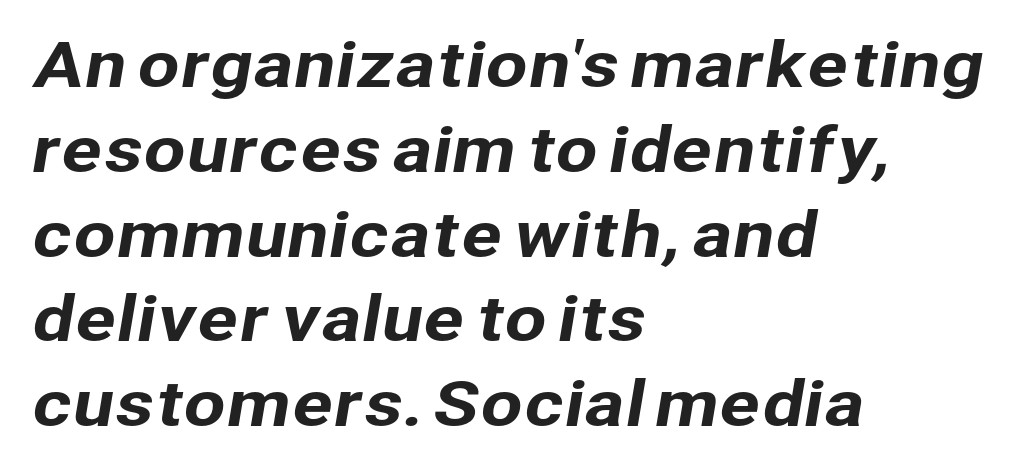
{"serif": "no", "width": "normal", "stroke_contrast": "low", "x_height": "medium", "monospaced": "no", "underline": "no", "align": "left", "line_spacing": "normal", "line_spacing_ratio": 1.39, "letter_spacing": "normal", "letter_spacing_em": 0.0, "glyph_px": 61}
